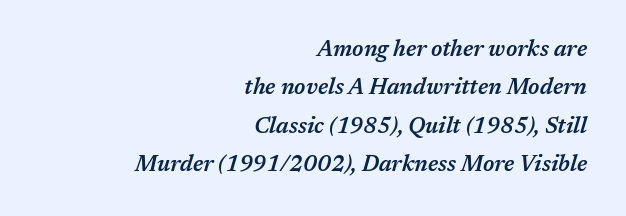
Typeset ragged left — the right edge is the straight one. Yep, that's italic — everything's leaning. Inter-character spacing is left at the font's built-in metrics. The space beneath each line is pristine and unruled.
